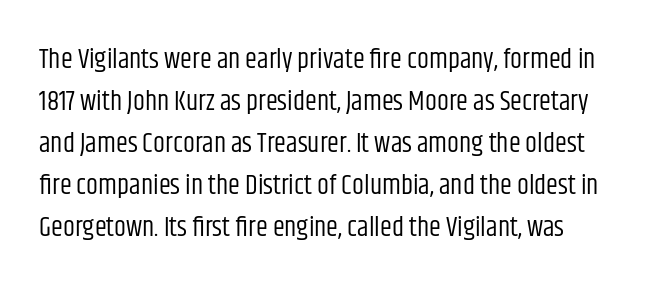
Q: Is the text bold? A: No.
Q: Is the text italic (slanted)? A: No, it is upright.
Q: Is the text underlined? A: No.
Q: Is the spacing between letters normal or unusually wide? A: Normal.
Q: Is the spacing between lines tight, normal or loose? A: Normal.
